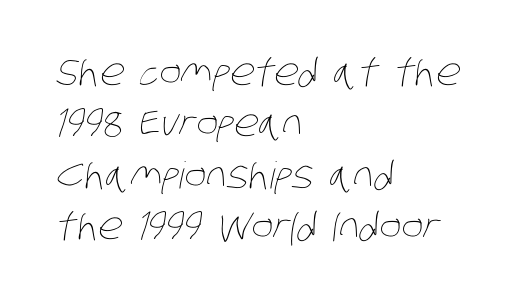
Q: Is the text bold? A: No.
Q: Is the text underlined? A: No.
Q: How is the paragraph aligned? A: Left-aligned.
Q: Is the spacing between letters normal or unusually wide? A: Normal.
Q: Is the spacing between lines tight, normal or loose? A: Normal.
Q: Width (condensed, normal, or wide)? A: Condensed.
Q: Stroke contrast? A: Low.
Q: x-height? A: Large.
Q: Monospaced? A: No.
